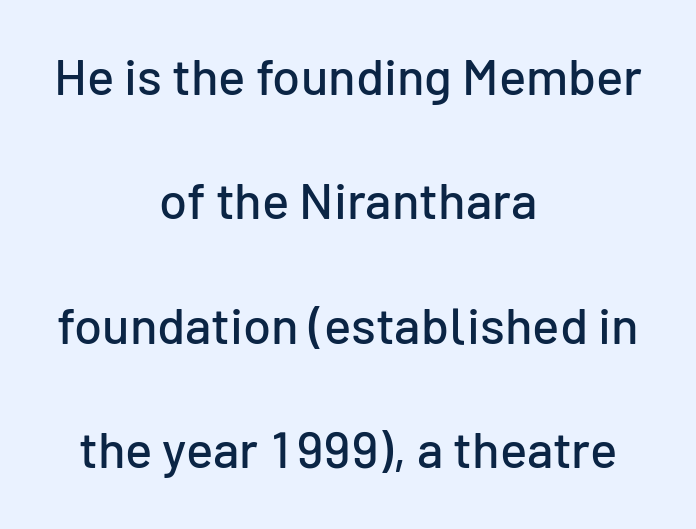
The compositor balanced each line on the midline. Posture: upright roman. The face used here is proportionally spaced, like ordinary book or web type. Is the letter spacing exaggerated? No — it looks like the ordinary default. Summary of vertical rhythm: relaxed, with wide interline spacing.
